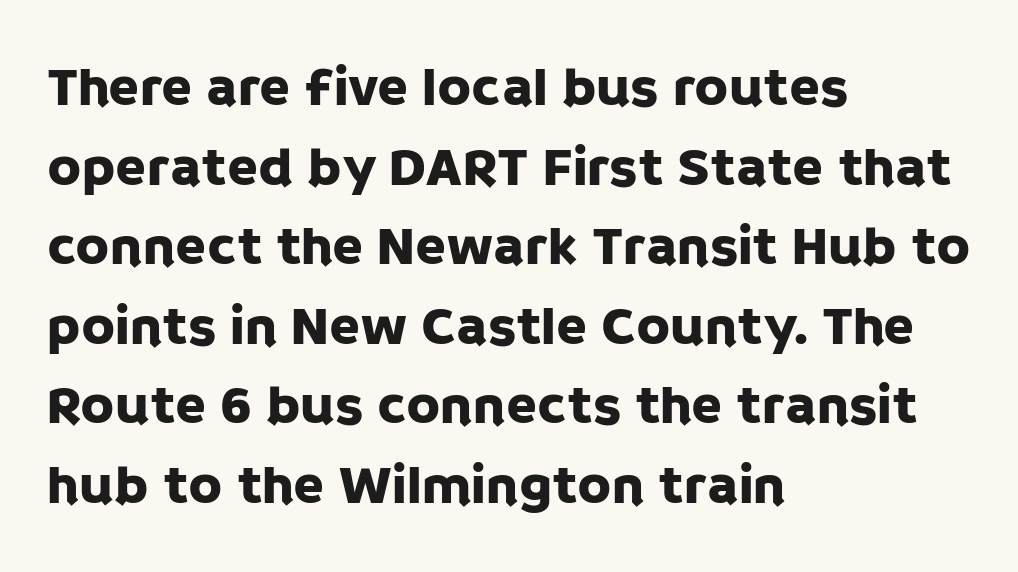
Q: Is the text italic (slanted)? A: No, it is upright.
Q: Is the typeface a serif or a sans-serif typeface? A: Sans-serif.
Q: Is the text underlined? A: No.
Q: How is the paragraph aligned? A: Left-aligned.
Q: Is the spacing between letters normal or unusually wide? A: Normal.
Q: Is the spacing between lines tight, normal or loose? A: Normal.
Q: Width (condensed, normal, or wide)? A: Normal.
Q: Stroke contrast? A: Low.
Q: x-height? A: Large.
Q: Monospaced? A: No.
